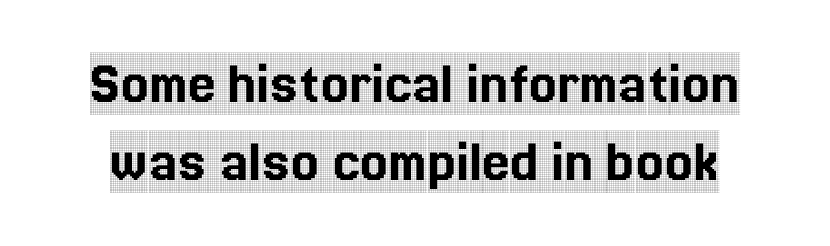
{"serif": "yes", "italic": "no", "width": "condensed", "x_height": "large", "monospaced": "no", "underline": "no", "line_spacing": "normal", "line_spacing_ratio": 1.26, "letter_spacing": "normal", "letter_spacing_em": 0.0, "glyph_px": 62}
